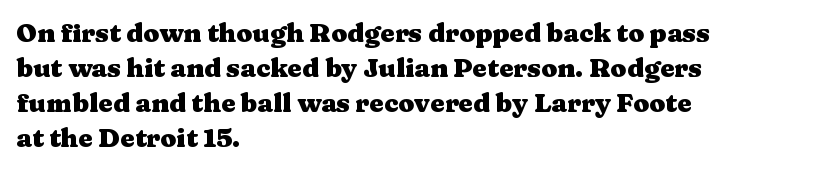
Q: Is the text bold? A: Yes.
Q: Is the text italic (slanted)? A: No, it is upright.
Q: Is the text underlined? A: No.
Q: How is the paragraph aligned? A: Left-aligned.
Q: Is the spacing between letters normal or unusually wide? A: Normal.
Q: Is the spacing between lines tight, normal or loose? A: Normal.
